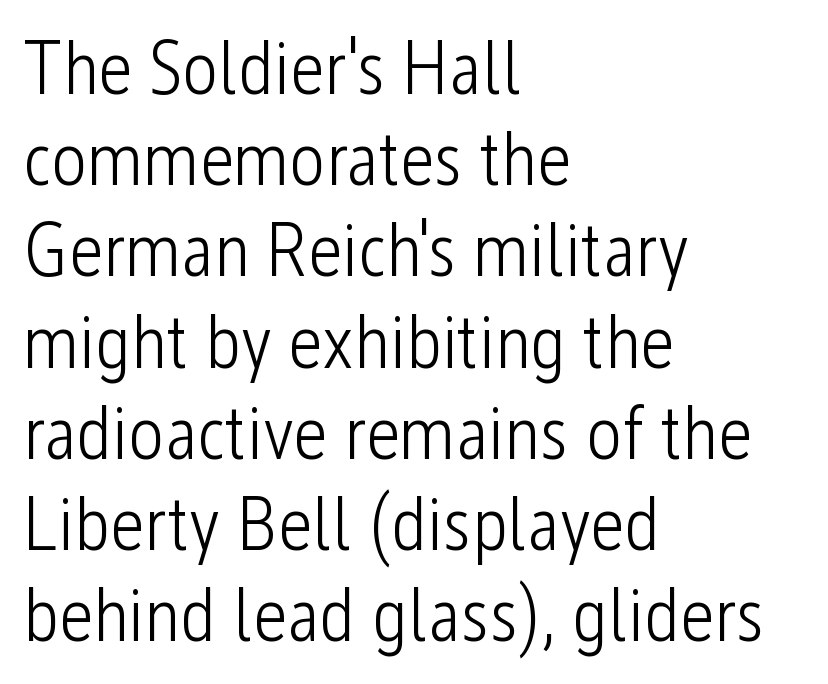
The tracking reads as untouched default to a designer's eye. Plain, unruled lines of type. These glyphs show unthickened strokes, regular width or finer. Designer's note — italics off, roman on. Font category for this specimen: sans-serif.
